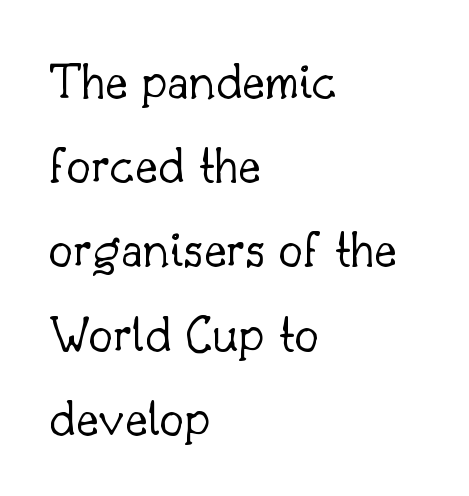
A student would call this left alignment; a typographer would say flush left, rag right. Each word holds together tightly as a unit, with standard inter-letter gaps. Rule under the text: the space is simply empty. In terms of posture, this sample is upright.
